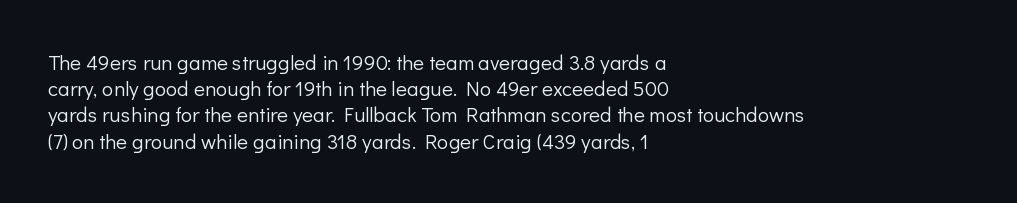
{"italic": "no", "bold": "no", "underline": "no", "align": "left", "line_spacing": "normal", "line_spacing_ratio": 1.25, "letter_spacing": "normal", "letter_spacing_em": 0.0, "glyph_px": 21}
